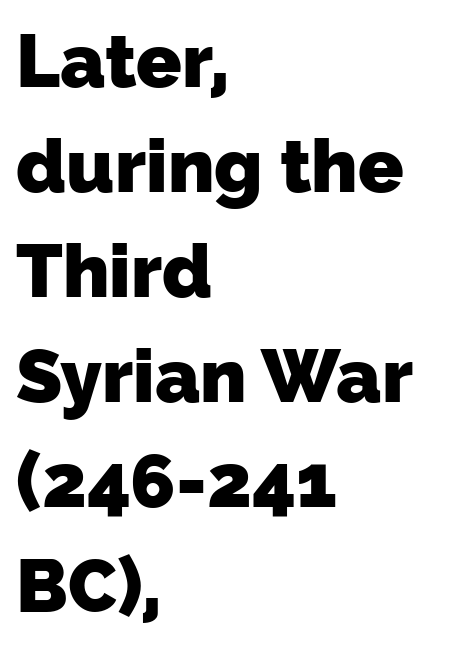
Is this a fixed-width face? No — the glyphs have proportional, varying widths. All the whitespace from short lines collects on the right. The block of text has a typical density, with ordinary space between rows. The area under the type is left untouched. Typesetter's note: full bold, strokes at maximum text heaviness.
